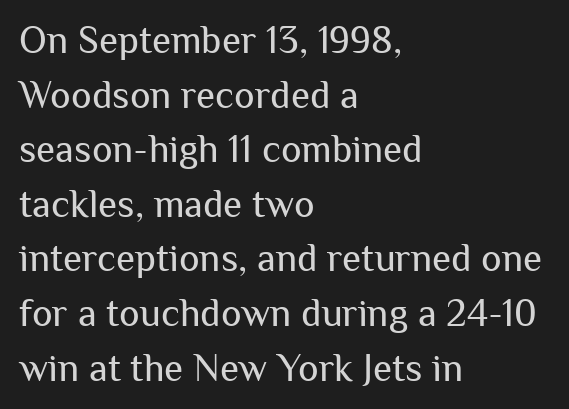
Q: Is the text bold? A: No.
Q: Is the text italic (slanted)? A: No, it is upright.
Q: Is the typeface a serif or a sans-serif typeface? A: Sans-serif.
Q: Is the text underlined? A: No.
Q: How is the paragraph aligned? A: Left-aligned.
Q: Is the spacing between letters normal or unusually wide? A: Normal.
Q: Is the spacing between lines tight, normal or loose? A: Normal.
Q: Width (condensed, normal, or wide)? A: Normal.
Q: Stroke contrast? A: Medium.
Q: x-height? A: Medium.
Q: Monospaced? A: No.
